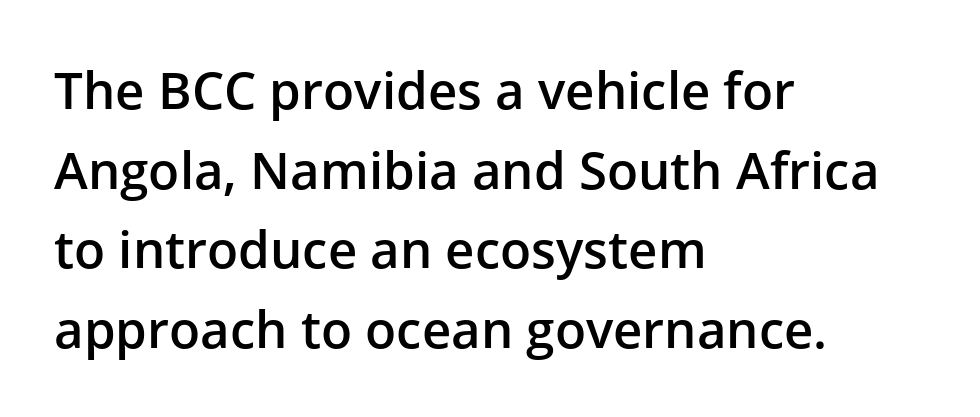
Spacing verdict: proportional, widths tailored to each character. This sample uses a sans-serif face. Stroke thickness is moderately raised; the sample reads as semibold. This is roman type, the default non-slanted kind. The gaps between neighbouring characters are ordinary and unremarkable.
